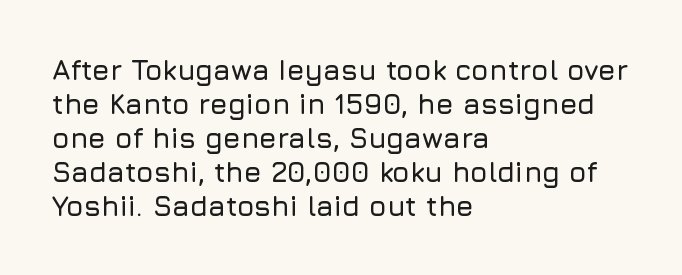
Q: Is the text italic (slanted)? A: No, it is upright.
Q: Is the typeface a serif or a sans-serif typeface? A: Sans-serif.
Q: Is the text underlined? A: No.
Q: How is the paragraph aligned? A: Left-aligned.
Q: Is the spacing between letters normal or unusually wide? A: Normal.
Q: Width (condensed, normal, or wide)? A: Normal.
Q: Stroke contrast? A: Low.
Q: x-height? A: Medium.
Q: Monospaced? A: No.
